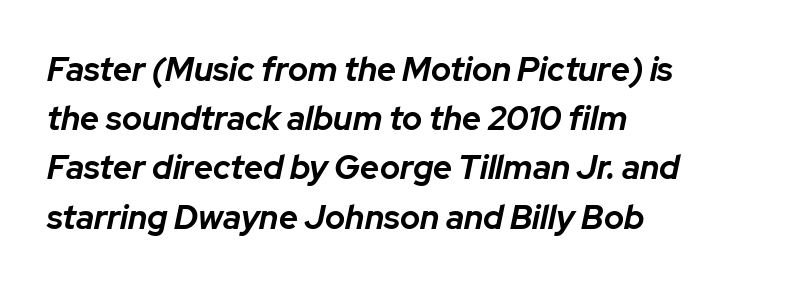
{"italic": "yes", "lean": "right", "slant_degrees": 12, "bold": "yes", "weight": "bold", "width": "normal", "stroke_contrast": "low", "x_height": "medium", "monospaced": "no", "underline": "no", "align": "left", "line_spacing": "normal", "line_spacing_ratio": 1.49, "letter_spacing": "normal", "letter_spacing_em": 0.0, "glyph_px": 33}
